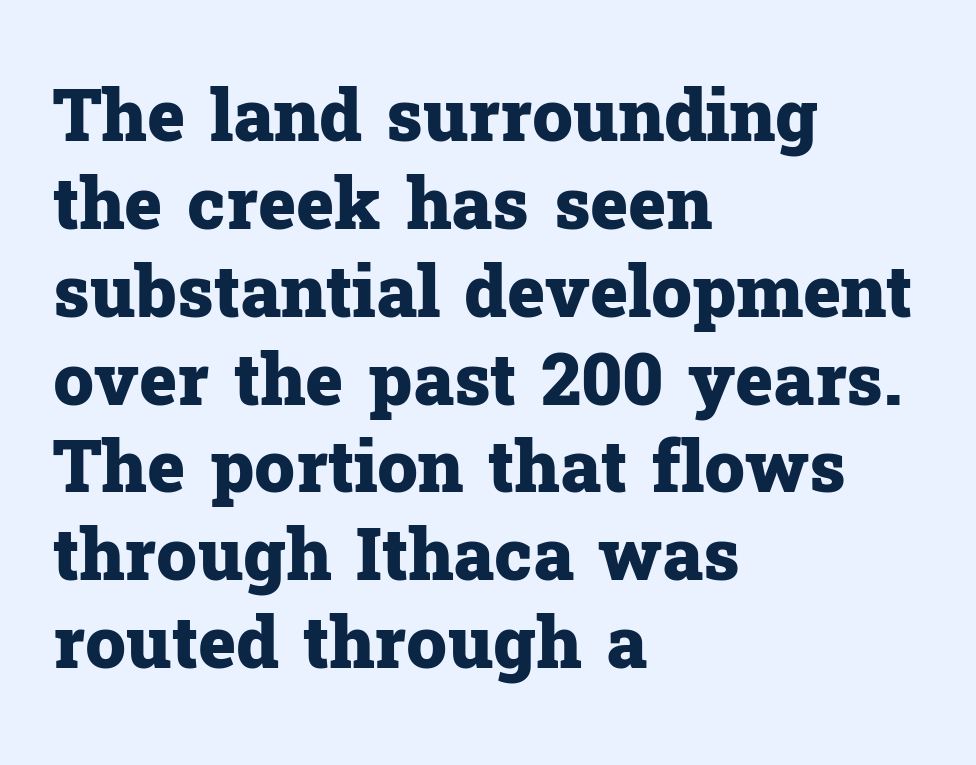
Q: Is the text bold? A: Yes.
Q: Is the text italic (slanted)? A: No, it is upright.
Q: Is the typeface a serif or a sans-serif typeface? A: Serif.
Q: Is the text underlined? A: No.
Q: How is the paragraph aligned? A: Left-aligned.
Q: Is the spacing between letters normal or unusually wide? A: Normal.
Q: Width (condensed, normal, or wide)? A: Normal.
Q: Stroke contrast? A: Low.
Q: x-height? A: Medium.
Q: Monospaced? A: No.
